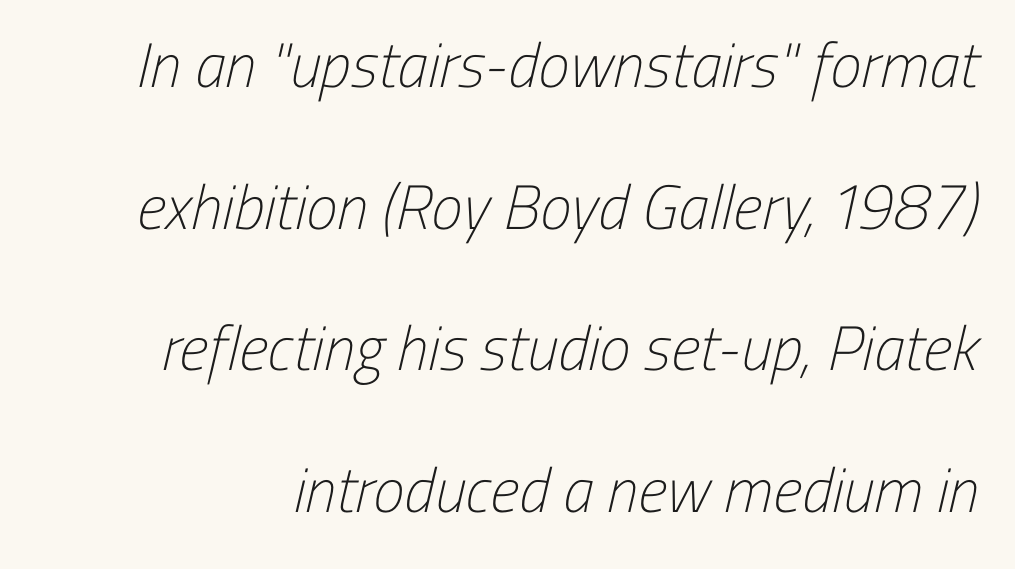
The image shows 63 px light, condensed sans-serif type; set loose line spacing (2.25x), normal letter spacing, not underlined; low stroke contrast and a medium x-height.
